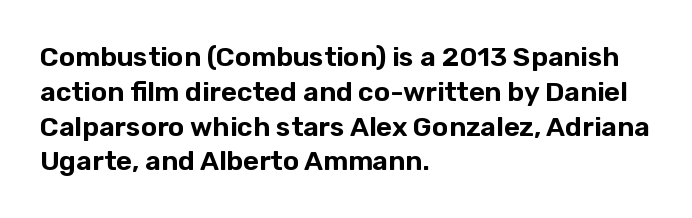
The image shows 27 px text type, upright; set left-aligned, normal line spacing (1.29x), normal letter spacing, not underlined.
